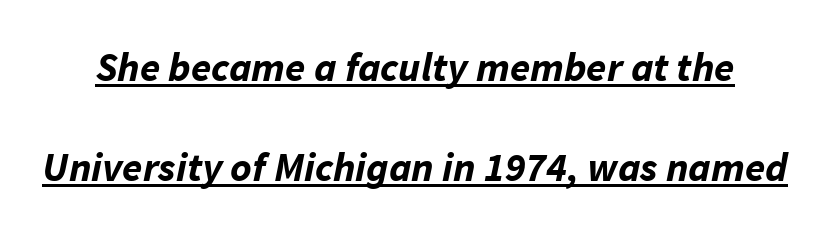
The image shows 41 px bold type, italic (leaning right); set loose line spacing (2.43x), normal letter spacing, underlined; low stroke contrast and a medium x-height.
